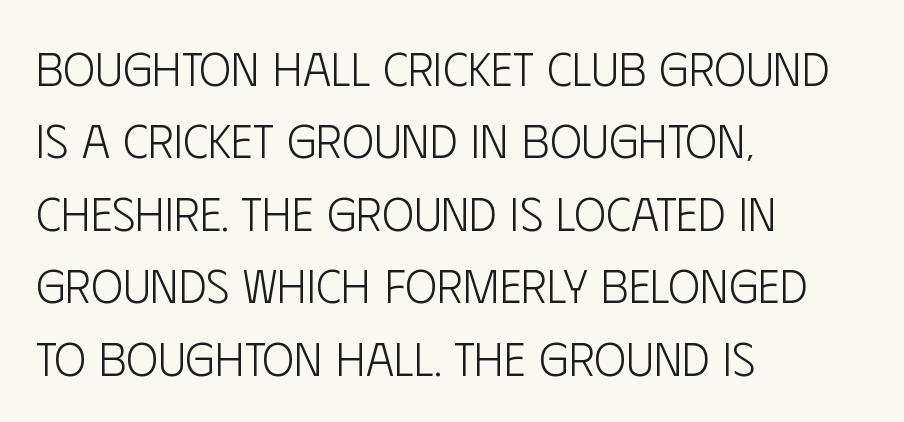
A classic flush-left, rag-right setting is used for this passage. The typeface has the unassuming heft of standard copy or less. The axis of the letterforms is exactly vertical. I'd call this a sans setting — the letters go barefoot. Interline gaps are of average width in this sample.
